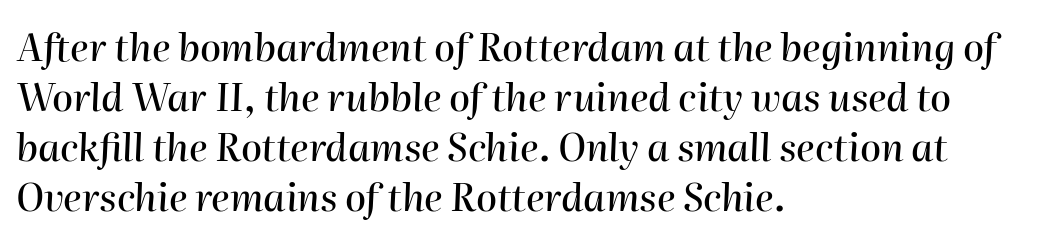
The image shows 38 px text type, italic (leaning right); set left-aligned, normal line spacing (1.32x), normal letter spacing, not underlined; high stroke contrast and a medium x-height.
